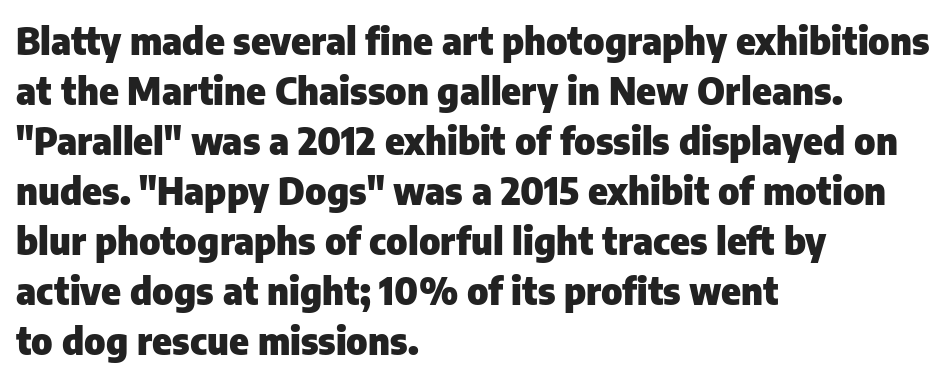
The image shows 37 px heavy sans-serif type, upright; set left-aligned, normal line spacing (1.35x), normal letter spacing, not underlined; low stroke contrast and a medium x-height.
